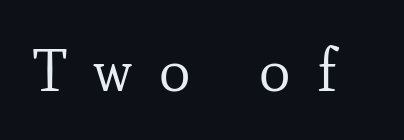
Q: Is the text bold? A: No.
Q: Is the text italic (slanted)? A: No, it is upright.
Q: Is the typeface a serif or a sans-serif typeface? A: Serif.
Q: Is the text underlined? A: No.
Q: Is the spacing between letters normal or unusually wide? A: Unusually wide.
Q: Width (condensed, normal, or wide)? A: Normal.
Q: Stroke contrast? A: Low.
Q: x-height? A: Small.
Q: Monospaced? A: No.
